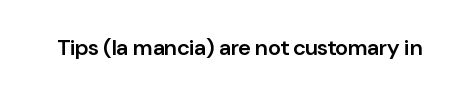
{"italic": "no", "bold": "semi", "underline": "no", "letter_spacing": "normal", "letter_spacing_em": 0.0, "glyph_px": 22}
